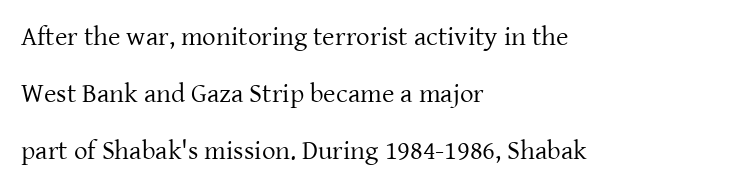
{"italic": "no", "bold": "no", "underline": "no", "align": "left", "line_spacing": "loose", "line_spacing_ratio": 2.11, "letter_spacing": "normal", "letter_spacing_em": 0.0, "glyph_px": 27}
